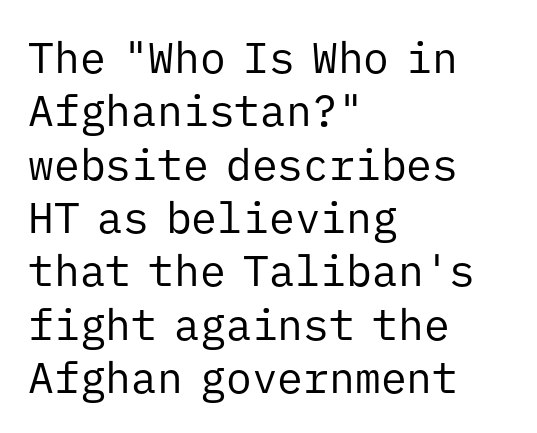
{"serif": "no", "italic": "no", "bold": "no", "weight": "regular", "width": "normal", "stroke_contrast": "low", "x_height": "medium", "monospaced": "yes", "underline": "no", "align": "left", "line_spacing_ratio": 1.24, "letter_spacing": "normal", "letter_spacing_em": 0.0, "glyph_px": 43}
